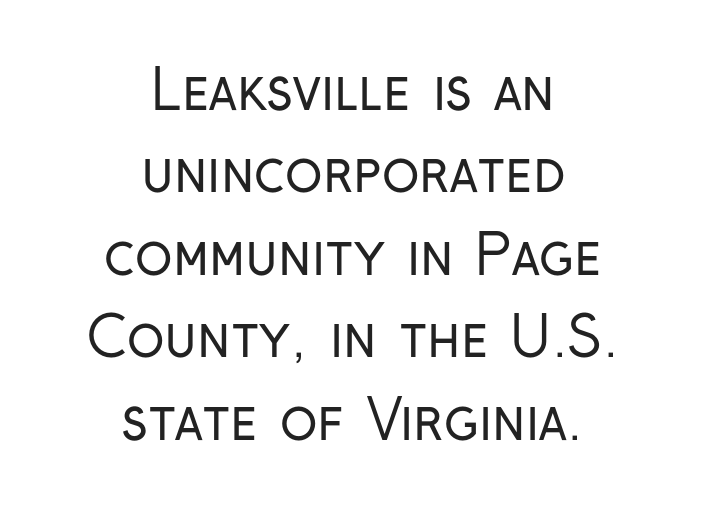
The image shows 55 px regular-weight, condensed sans-serif type, upright; set centered, normal line spacing (1.5x), normal letter spacing, not underlined; low stroke contrast and a medium x-height.
